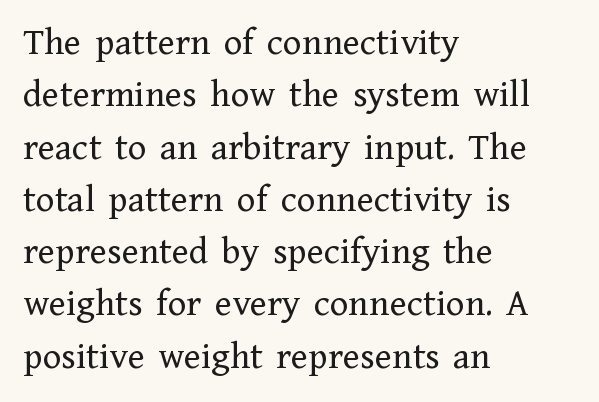
Q: Is the text bold? A: No.
Q: Is the text italic (slanted)? A: No, it is upright.
Q: Is the typeface a serif or a sans-serif typeface? A: Serif.
Q: Is the text underlined? A: No.
Q: How is the paragraph aligned? A: Left-aligned.
Q: Is the spacing between letters normal or unusually wide? A: Normal.
Q: Is the spacing between lines tight, normal or loose? A: Normal.
Q: Width (condensed, normal, or wide)? A: Normal.
Q: Stroke contrast? A: Low.
Q: x-height? A: Medium.
Q: Monospaced? A: No.
